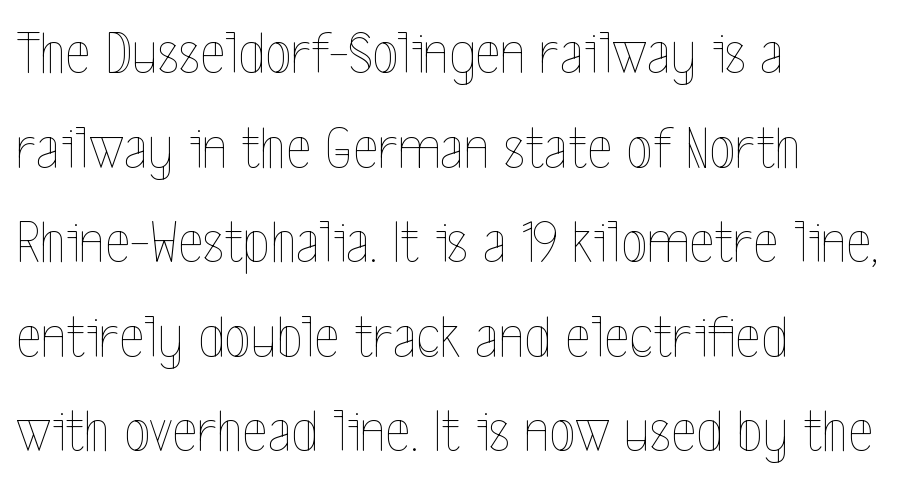
These lines are rendered in a variable-pitch font. Caption: standard tracking, unaltered. In terms of leading, this rendering sits right in the middle. The setting favours the left margin, as ordinary paragraphs usually do. You can tell it's not italic because the verticals are truly vertical. Weight: in the light-to-regular range.
